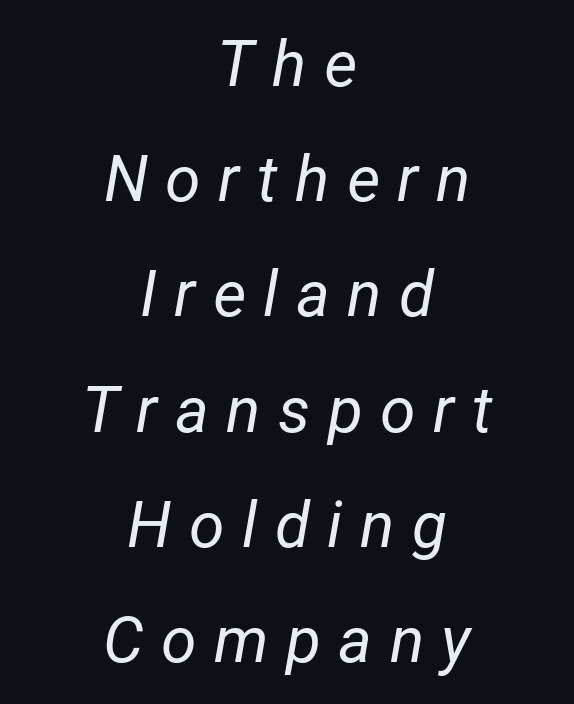
A student would call this center alignment; a typographer would say set centered. Descenders are the only things crossing below the line. Characters are canted at an angle relative to the baseline's perpendicular. The letterforms stand isolated, each surrounded by extra space. The typesetting does not lean heavy: it is not bold. A typesetter would call this proportional, since set widths differ per character.
